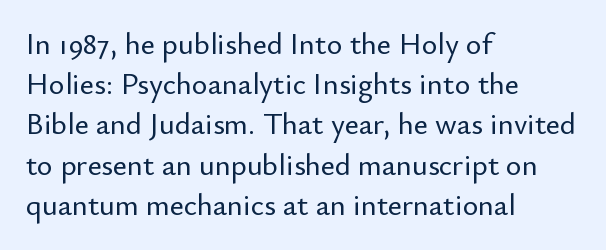
Check under the words: just untouched page. Every row of glyphs begins at an identical x-position on the left. A typesetter would call this proportional, since set widths differ per character. I'd call this a sans setting — the letters go barefoot. Default kerning and tracking; the words read as compact shapes.
